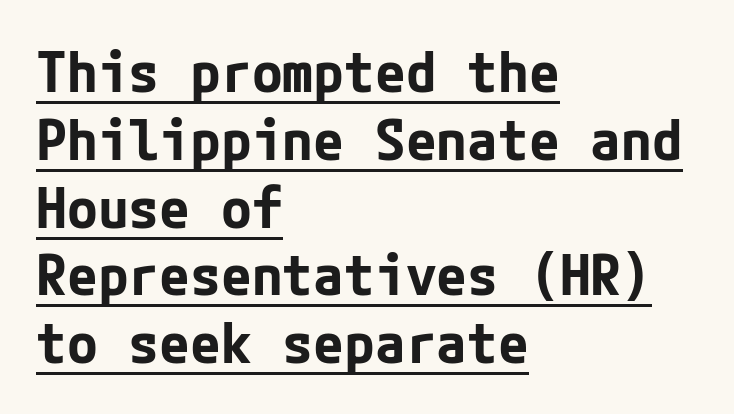
The specimen reads as upright at a glance. Strokes here are thick enough to call this a true bold. Honestly, the letter spacing is just normal — you wouldn't notice it. This sample is left-justified, so line endings fall wherever the words run out. These characters rest on top of a visible drawn line.
